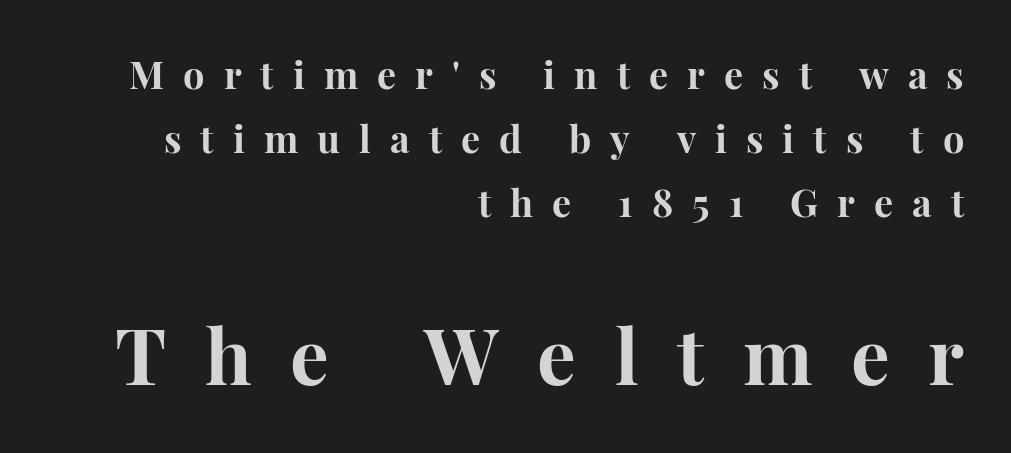
Q: Is the text bold? A: Yes.
Q: Is the text italic (slanted)? A: No, it is upright.
Q: Is the typeface a serif or a sans-serif typeface? A: Serif.
Q: Is the text underlined? A: No.
Q: How is the paragraph aligned? A: Right-aligned.
Q: Is the spacing between letters normal or unusually wide? A: Unusually wide.
Q: Is the spacing between lines tight, normal or loose? A: Normal.
Q: Which block of text is set in a larger size, the first (top) or the second (bottom)? A: The second (bottom) one.
Q: Width (condensed, normal, or wide)? A: Normal.
Q: Stroke contrast? A: High.
Q: x-height? A: Medium.
Q: Monospaced? A: No.
